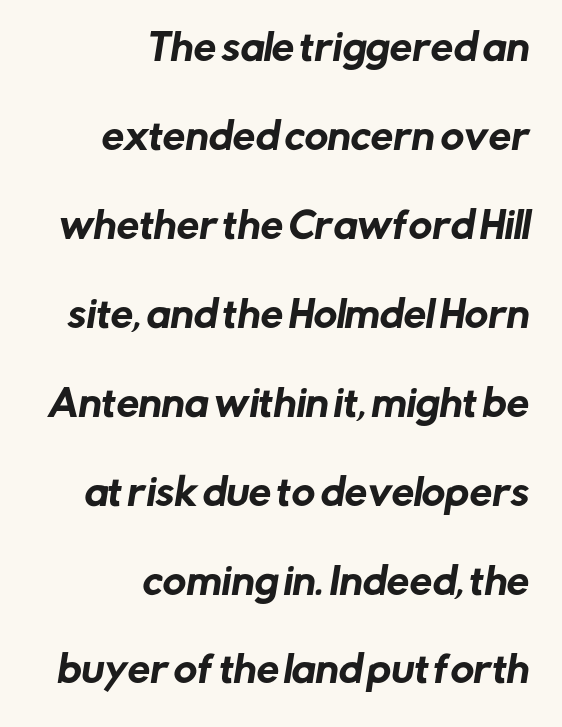
{"serif": "no", "width": "normal", "stroke_contrast": "low", "x_height": "medium", "monospaced": "no", "underline": "no", "align": "right", "line_spacing": "loose", "line_spacing_ratio": 2.47, "letter_spacing": "normal", "letter_spacing_em": 0.0, "glyph_px": 36}
